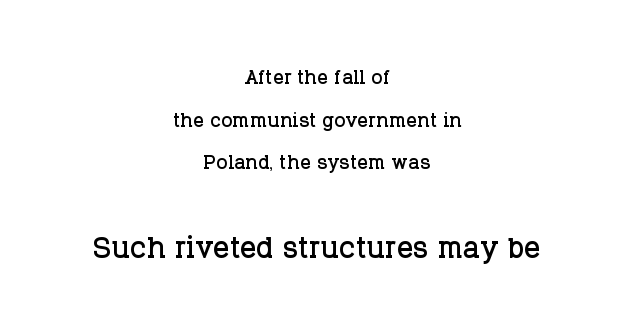
The lettering holds an erect, upright posture throughout. The passage shown is typed in a proportional face where columns would drift. Small tapered or slab feet sit at the stroke ends, so this counts as serif. Bare-footed words on every line.
